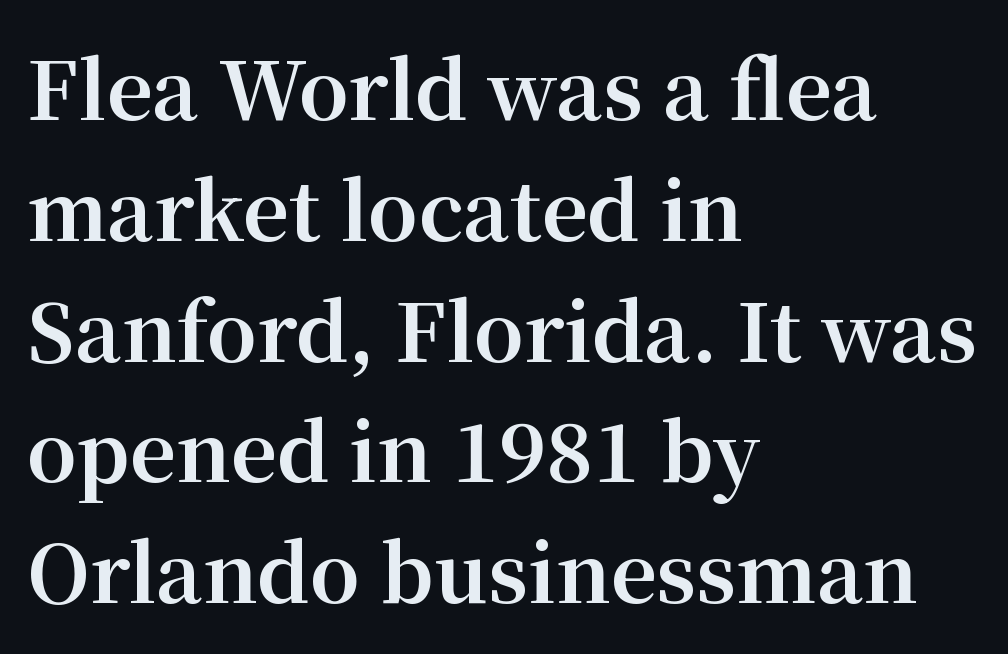
Q: Is the text bold? A: Yes.
Q: Is the text italic (slanted)? A: No, it is upright.
Q: Is the typeface a serif or a sans-serif typeface? A: Serif.
Q: Is the text underlined? A: No.
Q: How is the paragraph aligned? A: Left-aligned.
Q: Is the spacing between letters normal or unusually wide? A: Normal.
Q: Is the spacing between lines tight, normal or loose? A: Normal.
Q: Width (condensed, normal, or wide)? A: Normal.
Q: Stroke contrast? A: Medium.
Q: x-height? A: Medium.
Q: Monospaced? A: No.
